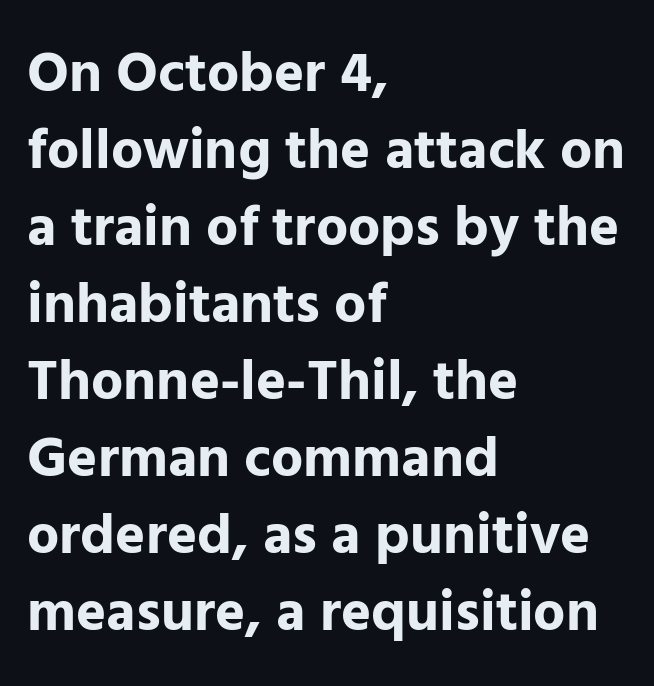
{"serif": "no", "italic": "no", "bold": "yes", "weight": "bold", "width": "normal", "stroke_contrast": "low", "x_height": "medium", "monospaced": "no", "underline": "no", "align": "left", "line_spacing": "normal", "line_spacing_ratio": 1.35, "letter_spacing": "normal", "letter_spacing_em": 0.0, "glyph_px": 57}
